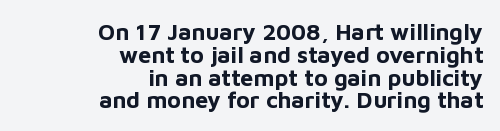
Successive baselines arrive quickly, one right under another. One-word summary of the alignment: right. There is no visible air inserted between adjacent glyphs. Heft: maximum for text — a bold. Clear beneath every line of the passage. This is the regular roman posture of the typeface.
